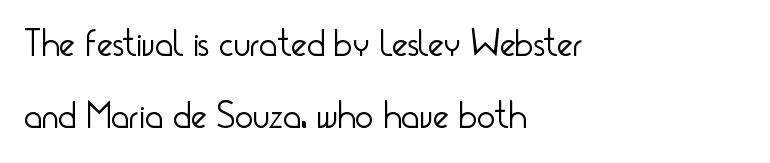
The letters advance in unequal steps, a hallmark of proportional type. The type family on display is of the sans-serif kind. The baseline area is clear. Posture: vertical. These lines stack with their left ends in a neat column.
